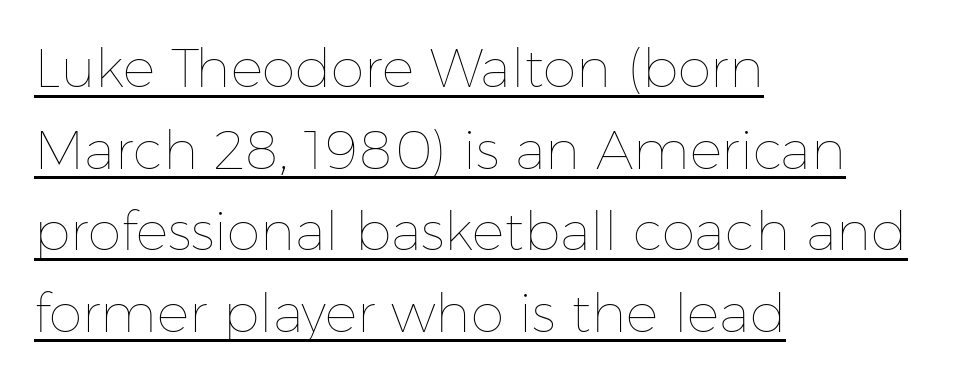
The image shows 54 px thin type, upright; set left-aligned, normal line spacing (1.51x), normal letter spacing, underlined; low stroke contrast and a medium x-height.
